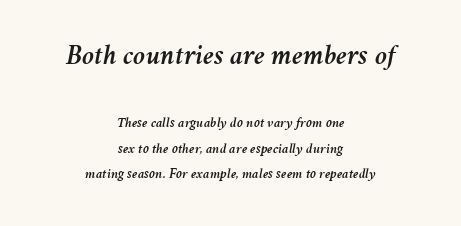
{"italic": "yes", "lean": "right", "slant_degrees": 11, "width": "normal", "stroke_contrast": "medium", "x_height": "medium", "monospaced": "no", "underline": "no", "align": "center", "line_spacing_ratio": 1.82, "letter_spacing": "normal", "letter_spacing_em": 0.0, "larger_block": "first", "size_ratio": 2.0, "glyph_px": 28}
